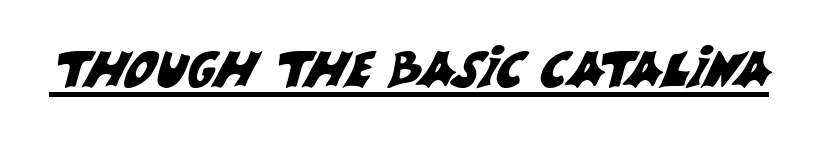
The image shows 49 px sans-serif type; set normal letter spacing, underlined; medium stroke contrast and a large x-height.
